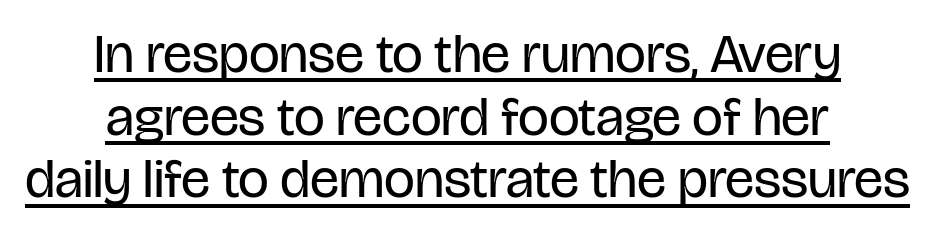
{"serif": "no", "italic": "no", "bold": "no", "weight": "regular", "width": "condensed", "stroke_contrast": "low", "x_height": "large", "monospaced": "no", "underline": "yes", "align": "center", "line_spacing": "tight", "line_spacing_ratio": 1.14, "letter_spacing": "normal", "letter_spacing_em": 0.0, "glyph_px": 55}
